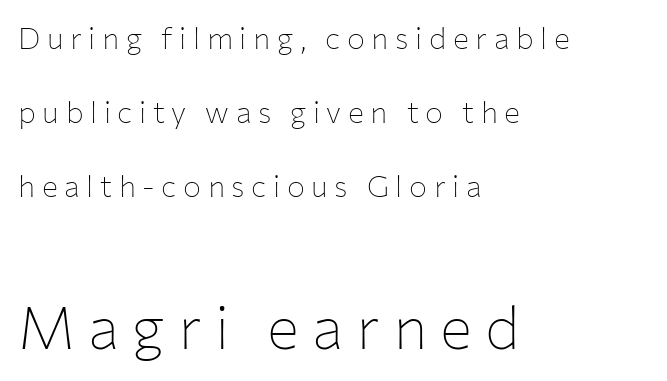
The image shows 60 px thin sans-serif type, upright; set left-aligned, loose line spacing (2.46x), unusually wide letter spacing (+0.22 em), not underlined; the second (bottom) block is 2.0x larger; low stroke contrast and a medium x-height.
